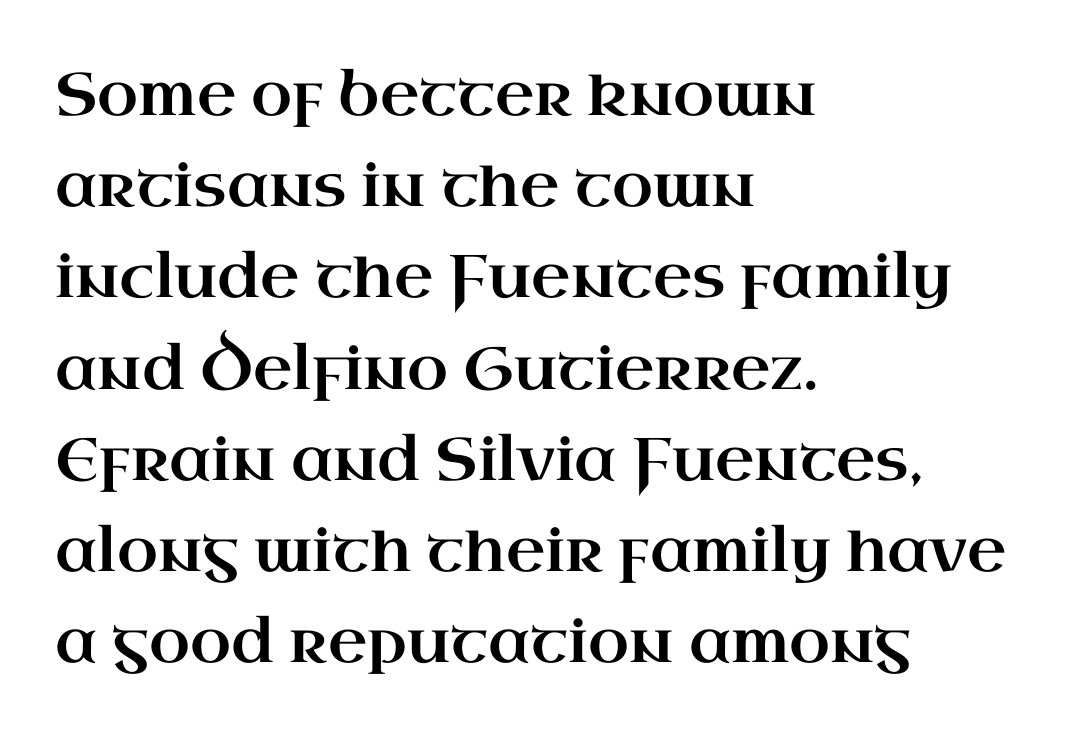
The image shows 60 px wide serif type, upright; set left-aligned, normal line spacing (1.52x), normal letter spacing, not underlined; high stroke contrast and a small x-height.
